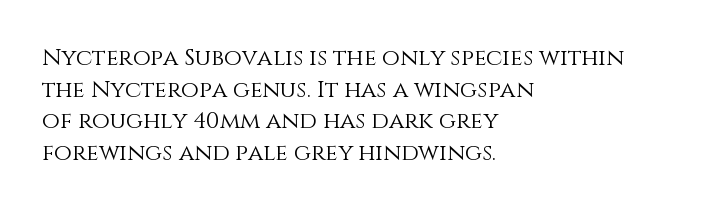
The strokes are not fattened; the text isn't bold. Beneath every word, the page is bare. Every row of glyphs begins at an identical x-position on the left. In terms of posture, this sample is upright.
